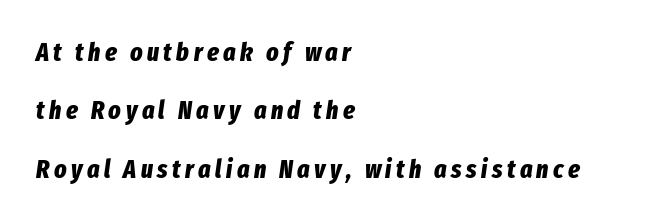
Q: Is the text bold? A: Yes.
Q: Is the text italic (slanted)? A: Yes, it leans right by about 8 degrees.
Q: Is the text underlined? A: No.
Q: How is the paragraph aligned? A: Left-aligned.
Q: Is the spacing between lines tight, normal or loose? A: Loose.
